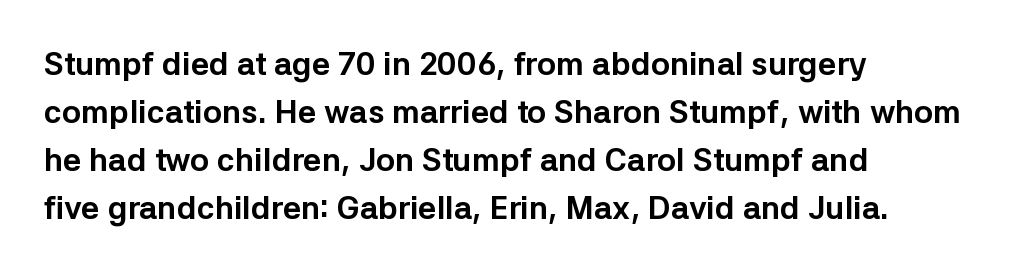
The image shows 32 px bold sans-serif type, upright; set left-aligned, normal line spacing (1.5x), normal letter spacing, not underlined; low stroke contrast and a medium x-height.
